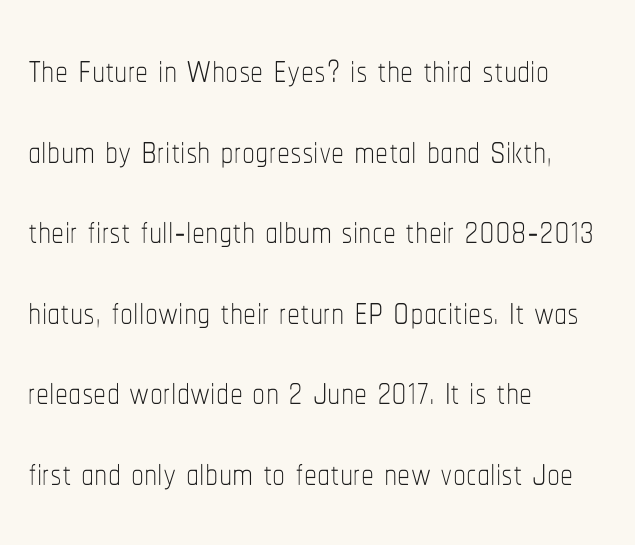
{"italic": "no", "bold": "no", "weight": "thin", "width": "condensed", "stroke_contrast": "low", "x_height": "medium", "monospaced": "no", "underline": "no", "align": "left", "line_spacing": "normal", "line_spacing_ratio": 1.55, "letter_spacing": "normal", "letter_spacing_em": 0.0, "glyph_px": 52}
